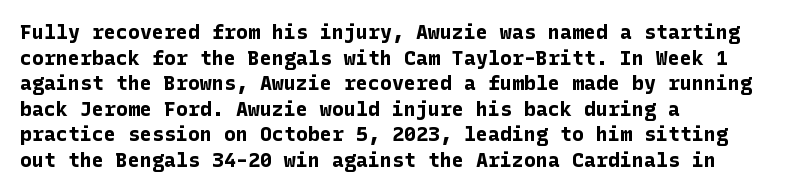
The letters stand straight up with perfectly vertical stems. The space directly below the letters is spotless. Letter spacing: default. Bold? Absolutely — the strokes are thick and heavy. The leading is moderate, giving the passage an even texture. The lines in this sample share a left origin and differ only in where they stop.
